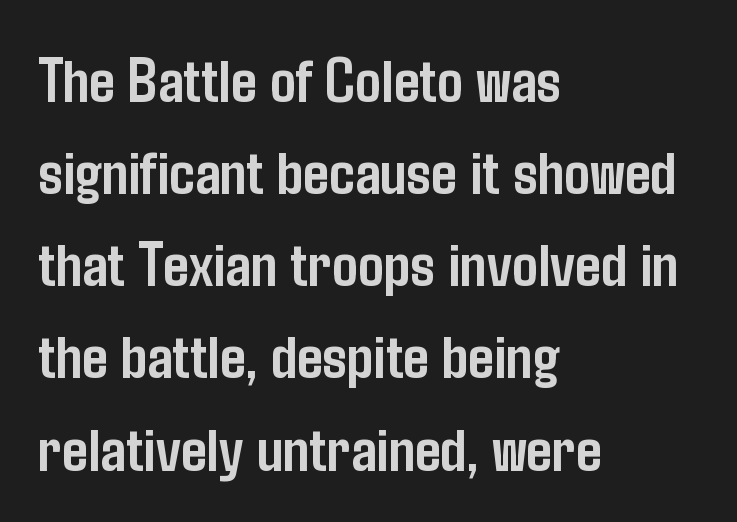
Q: Is the text bold? A: Yes.
Q: Is the text italic (slanted)? A: No, it is upright.
Q: Is the typeface a serif or a sans-serif typeface? A: Sans-serif.
Q: Is the text underlined? A: No.
Q: How is the paragraph aligned? A: Left-aligned.
Q: Is the spacing between letters normal or unusually wide? A: Normal.
Q: Is the spacing between lines tight, normal or loose? A: Normal.
Q: Width (condensed, normal, or wide)? A: Condensed.
Q: Stroke contrast? A: Low.
Q: x-height? A: Medium.
Q: Monospaced? A: No.
